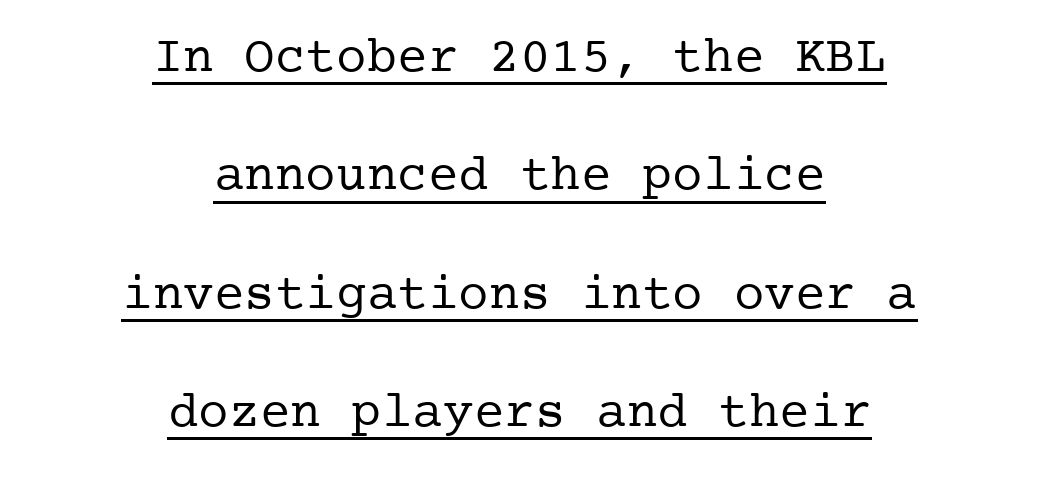
Q: Is the text bold? A: No.
Q: Is the text italic (slanted)? A: No, it is upright.
Q: Is the typeface a serif or a sans-serif typeface? A: Serif.
Q: Is the text underlined? A: Yes.
Q: How is the paragraph aligned? A: Centered.
Q: Is the spacing between letters normal or unusually wide? A: Normal.
Q: Is the spacing between lines tight, normal or loose? A: Loose.
Q: Width (condensed, normal, or wide)? A: Normal.
Q: Stroke contrast? A: Low.
Q: x-height? A: Medium.
